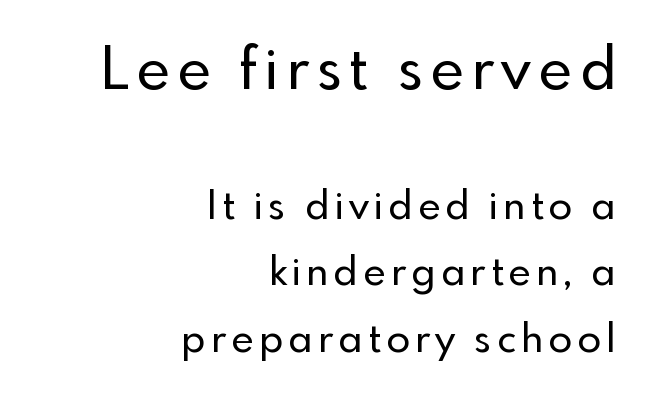
The image shows 58 px sans-serif type, upright; set right-aligned, normal line spacing (1.7x), not underlined; the first (top) block is 1.49x larger; a small x-height.
